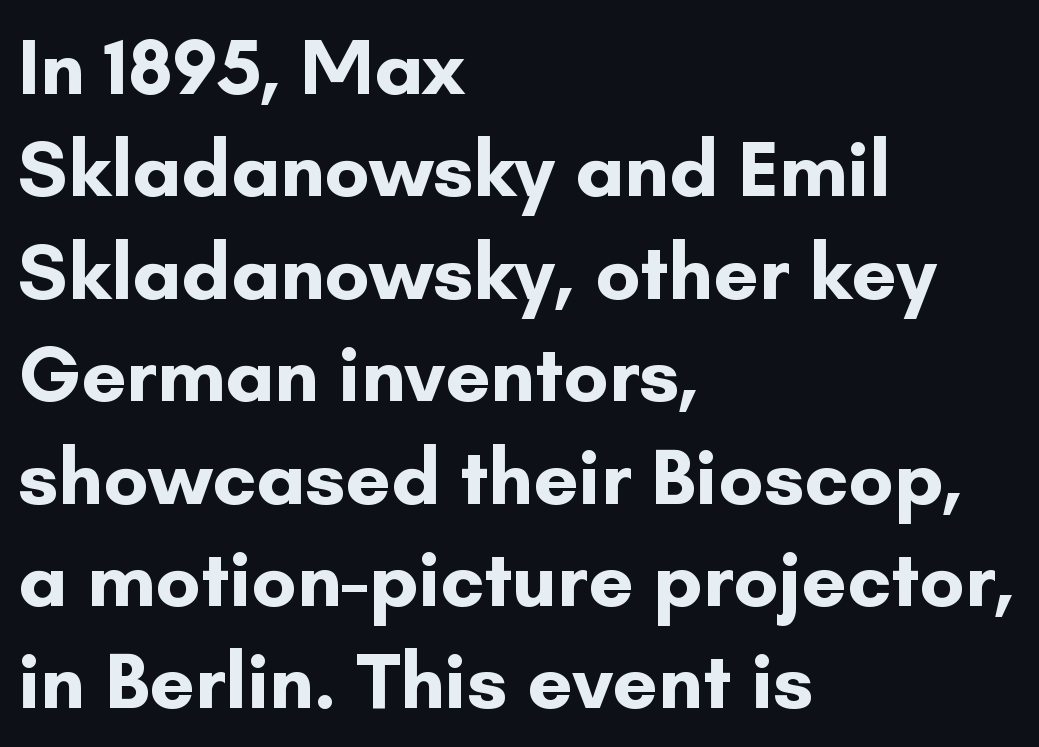
The image shows 80 px bold sans-serif type, upright; set left-aligned, normal line spacing (1.28x), normal letter spacing, not underlined; low stroke contrast and a small x-height.
